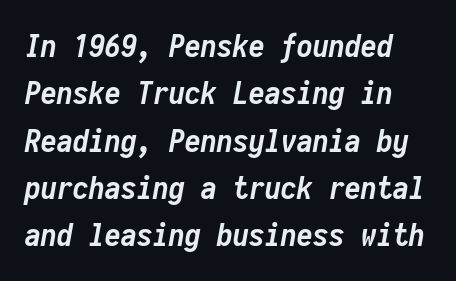
The image shows 32 px semibold, condensed type, italic (leaning right), monospaced; set normal line spacing (1.48x), normal letter spacing, not underlined; low stroke contrast and a medium x-height.
